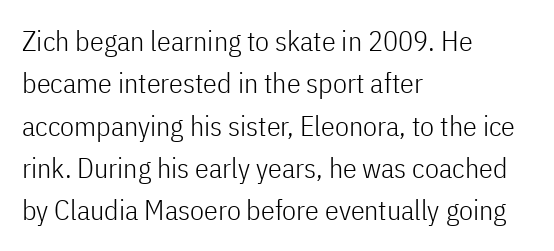
The image shows 28 px light, condensed sans-serif type, upright; set left-aligned, normal line spacing (1.51x), normal letter spacing, not underlined; low stroke contrast and a medium x-height.
